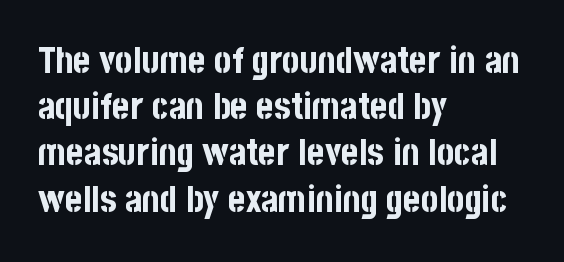
The image shows 37 px bold, condensed sans-serif type, upright; set left-aligned, normal line spacing (1.25x), normal letter spacing, not underlined; low stroke contrast and a large x-height.
